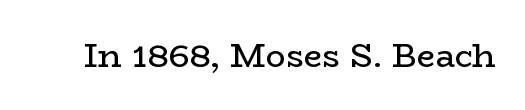
{"serif": "yes", "italic": "no", "bold": "no", "weight": "regular", "width": "wide", "stroke_contrast": "low", "x_height": "medium", "monospaced": "no", "underline": "no", "letter_spacing": "normal", "letter_spacing_em": 0.0, "glyph_px": 33}
